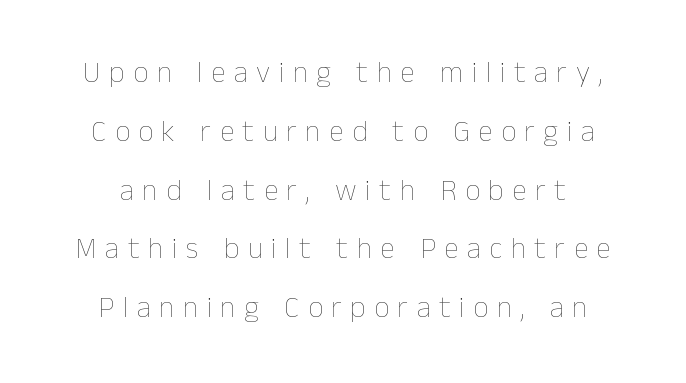
The image shows 30 px thin type, upright; set centered, loose line spacing (1.96x), unusually wide letter spacing (+0.28 em), not underlined; low stroke contrast and a medium x-height.
